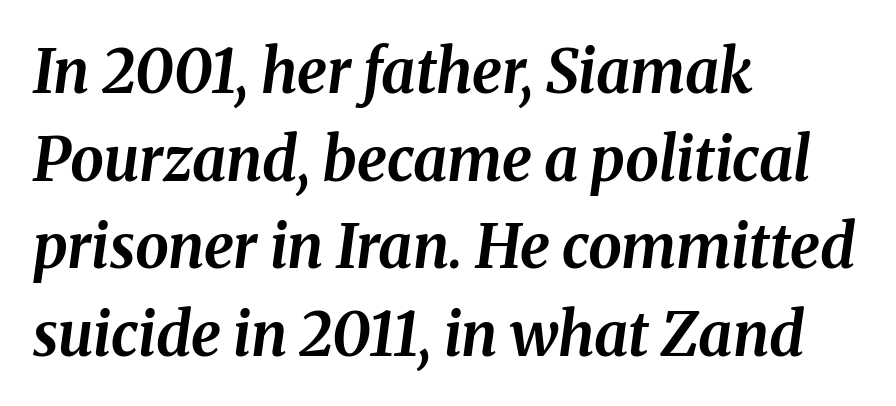
The image shows 60 px bold type, italic (leaning right); set left-aligned, normal line spacing (1.46x), normal letter spacing, not underlined; medium stroke contrast and a medium x-height.
